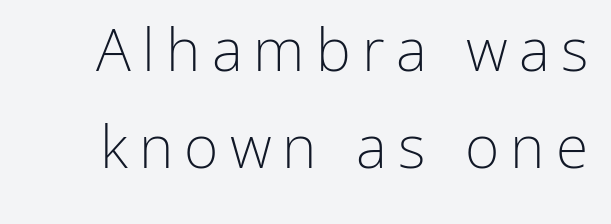
The image shows 59 px light sans-serif type, upright; set normal line spacing (1.65x), not underlined; low stroke contrast and a medium x-height.
